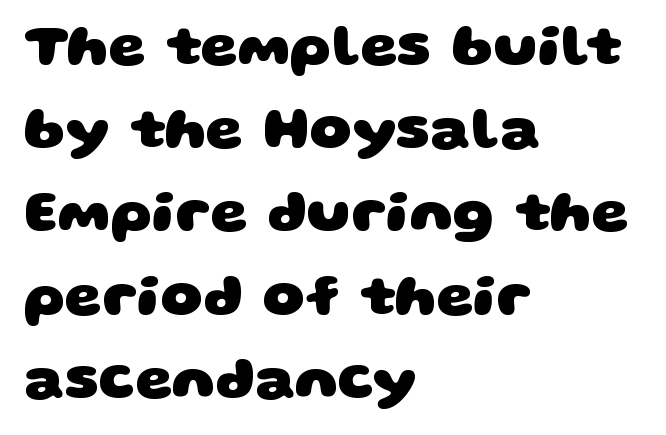
The image shows 59 px heavy, wide sans-serif type; set left-aligned, normal line spacing (1.41x), normal letter spacing, not underlined; low stroke contrast and a large x-height.
